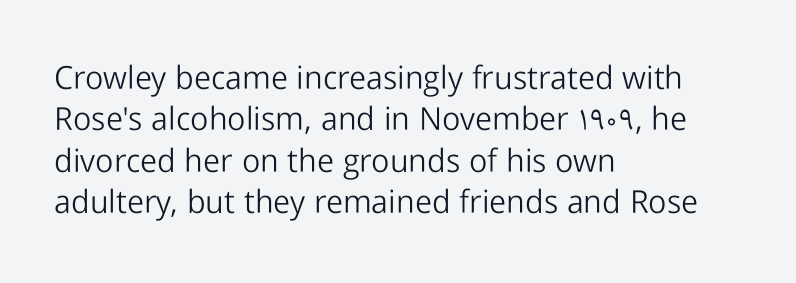
{"serif": "no", "italic": "no", "bold": "no", "weight": "light", "width": "normal", "stroke_contrast": "low", "x_height": "medium", "monospaced": "no", "underline": "no", "align": "left", "line_spacing": "normal", "line_spacing_ratio": 1.29, "letter_spacing": "normal", "letter_spacing_em": 0.0, "glyph_px": 32}
